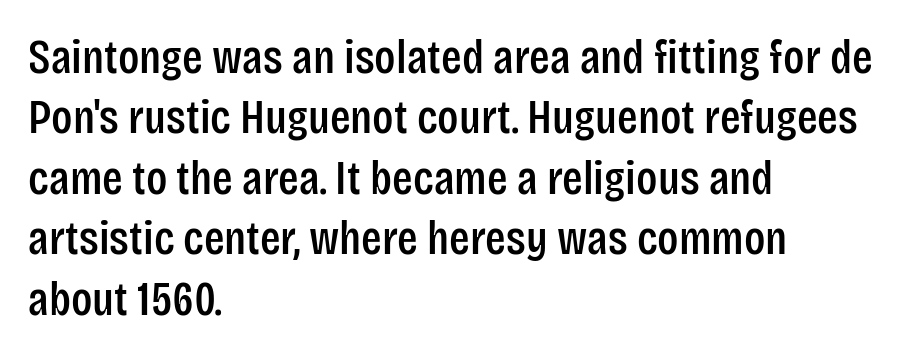
Serif or sans? Sans — the stroke terminals are bare. The passage is arranged the way most books set body copy — flush left. Short note: letters normally spaced. A typesetter would call this proportional, since set widths differ per character. Rows of type keep a routine distance in the vertical direction. Quick note: not italic, upright.
